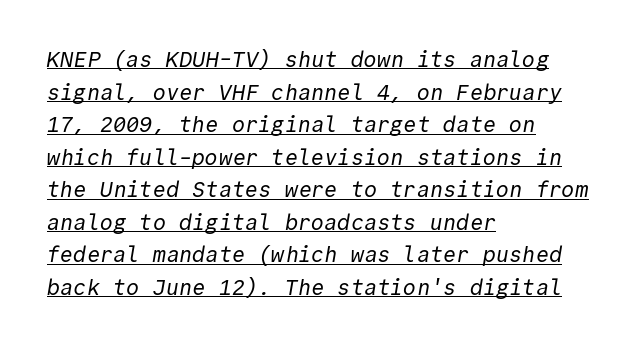
The image shows 22 px text type; set left-aligned, normal line spacing (1.48x), normal letter spacing, underlined.
